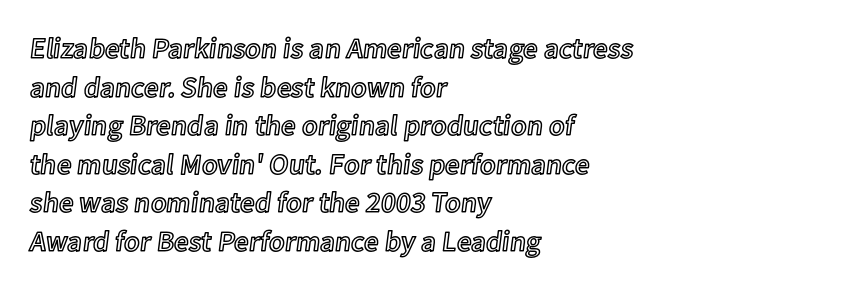
{"width": "normal", "x_height": "medium", "monospaced": "no", "underline": "no", "align": "left", "line_spacing": "normal", "line_spacing_ratio": 1.33, "letter_spacing": "normal", "letter_spacing_em": 0.0, "glyph_px": 29}
